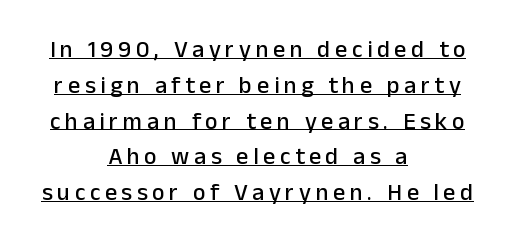
This is underlined copy, the kind a proofreader might mark for attention. Horizontal alignment here is central, giving a formal, balanced look. A normal amount of white space separates one row of letters from the next. In terms of posture, this sample is upright.
